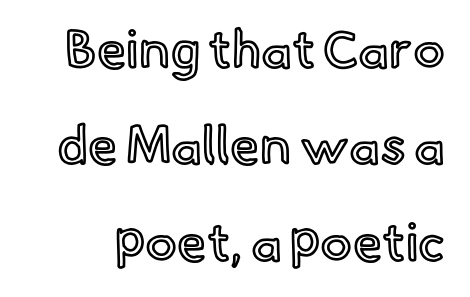
Rendered with straight, roman letterforms. Only glyphs here, with clear space below each row. Nothing unusual about the tracking: characters are spaced as the font intends. Is this a fixed-width face? No — the glyphs have proportional, varying widths.
